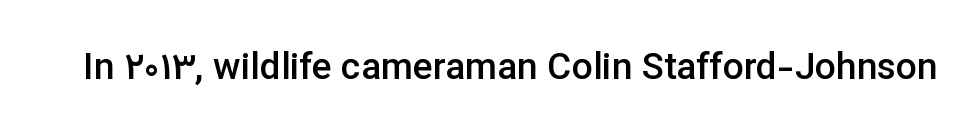
{"serif": "no", "italic": "no", "bold": "semi", "weight": "semibold", "width": "normal", "stroke_contrast": "low", "x_height": "medium", "monospaced": "no", "underline": "no", "letter_spacing": "normal", "letter_spacing_em": 0.0, "glyph_px": 37}
